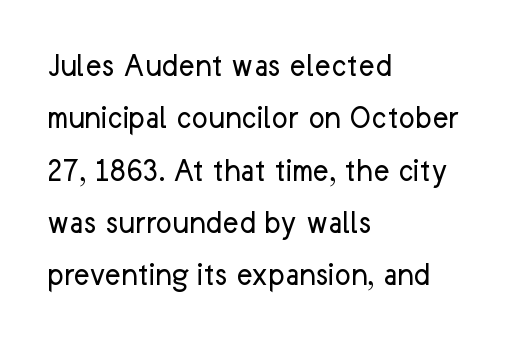
{"serif": "no", "italic": "no", "bold": "no", "weight": "regular", "width": "normal", "stroke_contrast": "low", "x_height": "medium", "monospaced": "no", "underline": "no", "align": "left", "line_spacing": "normal", "line_spacing_ratio": 1.54, "letter_spacing": "normal", "letter_spacing_em": 0.0, "glyph_px": 34}
